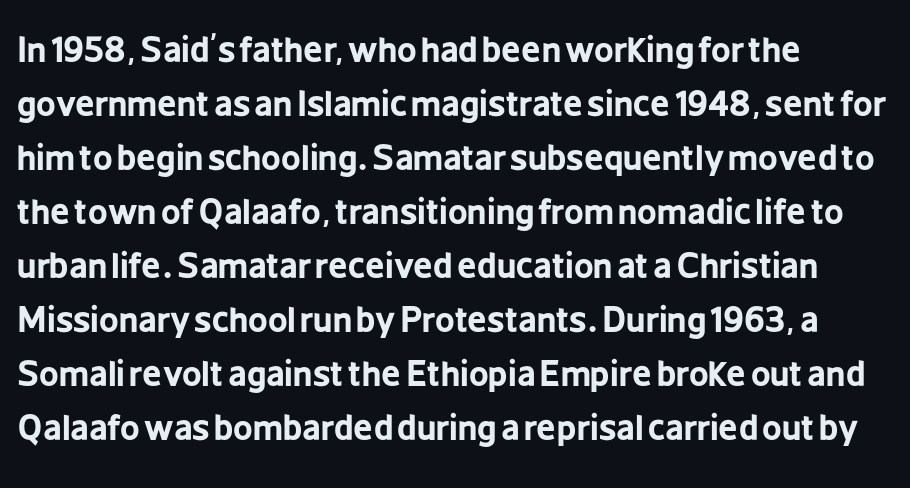
Q: Is the text bold? A: Yes.
Q: Is the text italic (slanted)? A: No, it is upright.
Q: Is the typeface a serif or a sans-serif typeface? A: Sans-serif.
Q: Is the text underlined? A: No.
Q: How is the paragraph aligned? A: Left-aligned.
Q: Is the spacing between letters normal or unusually wide? A: Normal.
Q: Is the spacing between lines tight, normal or loose? A: Normal.
Q: Width (condensed, normal, or wide)? A: Condensed.
Q: Stroke contrast? A: Low.
Q: x-height? A: Medium.
Q: Monospaced? A: No.
